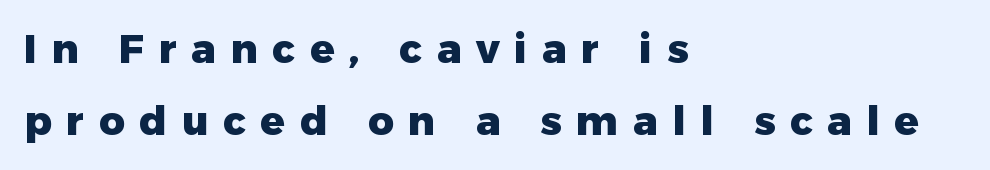
The image shows 40 px heavy sans-serif type, upright; set left-aligned, line spacing 1.79x, unusually wide letter spacing (+0.37 em), not underlined; low stroke contrast and a medium x-height.
